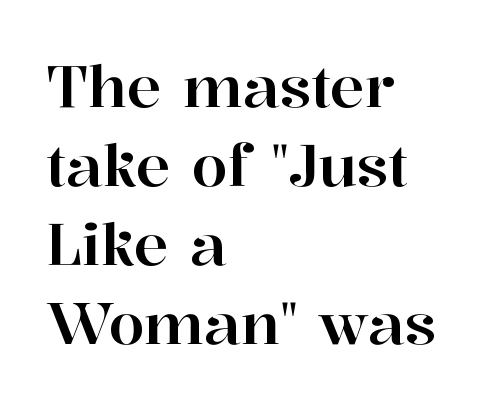
The face used here is proportionally spaced, like ordinary book or web type. The passage shown is typeset with a serif family. Is the letter spacing exaggerated? No — it looks like the ordinary default. Baseline-to-baseline distance is the conventional proportion of letter height. Every stem runs plumb, perpendicular to the baseline. A student would call this left alignment; a typographer would say flush left, rag right.
